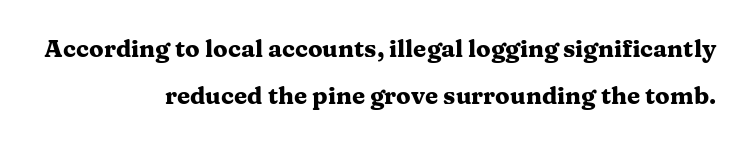
Q: Is the text bold? A: Yes.
Q: Is the text italic (slanted)? A: No, it is upright.
Q: Is the text underlined? A: No.
Q: How is the paragraph aligned? A: Right-aligned.
Q: Is the spacing between letters normal or unusually wide? A: Normal.
Q: Is the spacing between lines tight, normal or loose? A: Loose.
